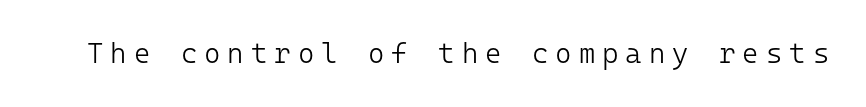
The image shows 28 px light sans-serif type, upright, monospaced; set unusually wide letter spacing (+0.25 em), not underlined; low stroke contrast and a medium x-height.
